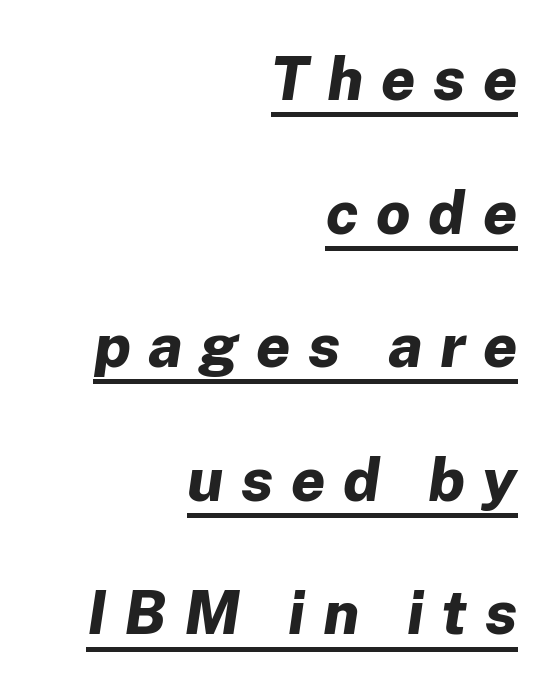
The image shows 61 px bold type, italic (leaning right); set right-aligned, loose line spacing (2.19x), unusually wide letter spacing (+0.29 em), underlined; low stroke contrast and a medium x-height.
